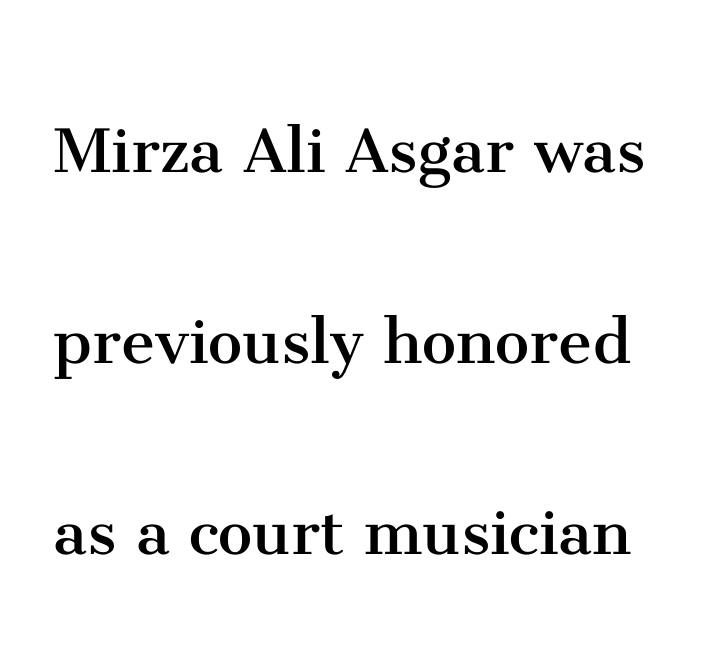
The space between consecutive lines is lavish. The font family rendered here belongs to the serif group. Unmarked baselines from the first word to the last. The face looks like a standard text weight, possibly lighter.
